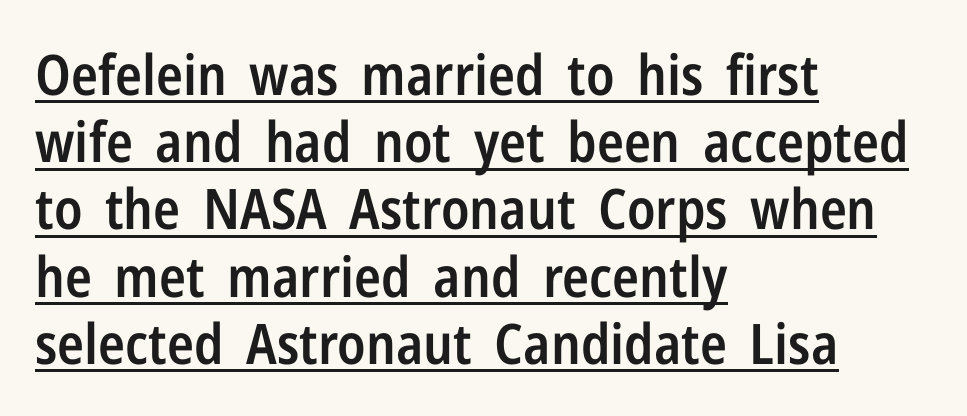
{"serif": "no", "italic": "no", "bold": "semi", "weight": "semibold", "width": "condensed", "stroke_contrast": "low", "x_height": "medium", "monospaced": "no", "underline": "yes", "align": "left", "line_spacing_ratio": 1.2, "letter_spacing": "normal", "letter_spacing_em": 0.0, "glyph_px": 56}
